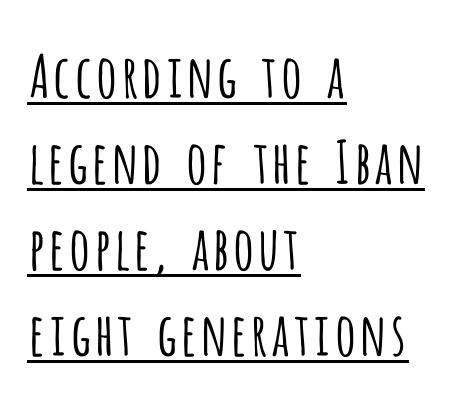
Q: Is the text bold? A: No.
Q: Is the text italic (slanted)? A: No, it is upright.
Q: Is the typeface a serif or a sans-serif typeface? A: Sans-serif.
Q: Is the text underlined? A: Yes.
Q: How is the paragraph aligned? A: Left-aligned.
Q: Is the spacing between letters normal or unusually wide? A: Normal.
Q: Is the spacing between lines tight, normal or loose? A: Normal.
Q: Width (condensed, normal, or wide)? A: Condensed.
Q: Stroke contrast? A: Low.
Q: x-height? A: Large.
Q: Monospaced? A: No.
